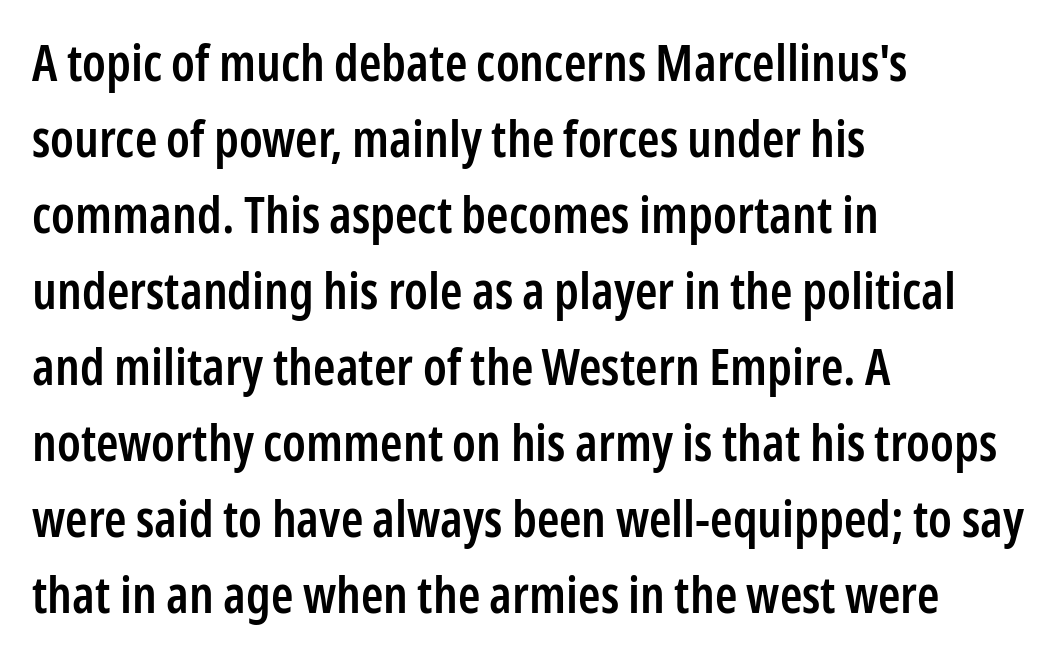
Q: Is the text bold? A: Semi-bold.
Q: Is the text italic (slanted)? A: No, it is upright.
Q: Is the typeface a serif or a sans-serif typeface? A: Sans-serif.
Q: Is the text underlined? A: No.
Q: How is the paragraph aligned? A: Left-aligned.
Q: Is the spacing between letters normal or unusually wide? A: Normal.
Q: Is the spacing between lines tight, normal or loose? A: Normal.
Q: Width (condensed, normal, or wide)? A: Condensed.
Q: Stroke contrast? A: Low.
Q: x-height? A: Medium.
Q: Monospaced? A: No.
